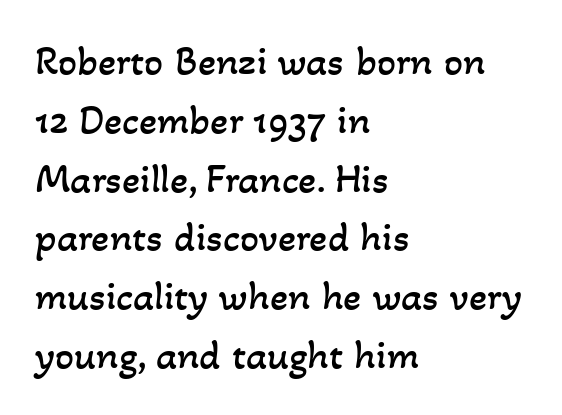
Q: Is the text bold? A: No.
Q: Is the text underlined? A: No.
Q: How is the paragraph aligned? A: Left-aligned.
Q: Is the spacing between letters normal or unusually wide? A: Normal.
Q: Is the spacing between lines tight, normal or loose? A: Normal.
Q: Width (condensed, normal, or wide)? A: Normal.
Q: Stroke contrast? A: Low.
Q: x-height? A: Small.
Q: Monospaced? A: No.
